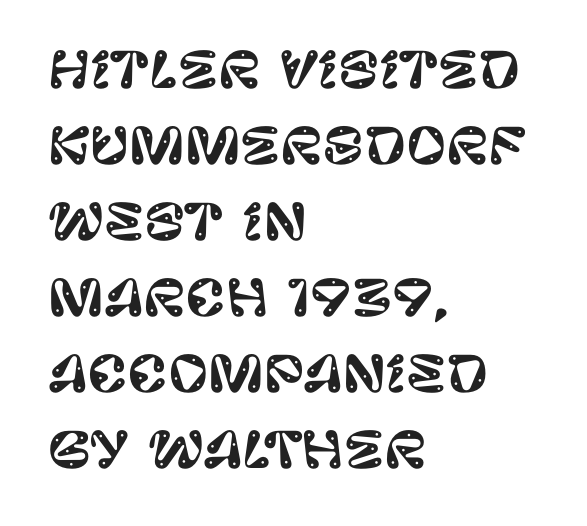
Q: Is the text italic (slanted)? A: Yes.
Q: Is the typeface a serif or a sans-serif typeface? A: Sans-serif.
Q: Is the text underlined? A: No.
Q: How is the paragraph aligned? A: Left-aligned.
Q: Is the spacing between letters normal or unusually wide? A: Normal.
Q: Is the spacing between lines tight, normal or loose? A: Normal.
Q: Width (condensed, normal, or wide)? A: Normal.
Q: Stroke contrast? A: Low.
Q: x-height? A: Large.
Q: Monospaced? A: No.
